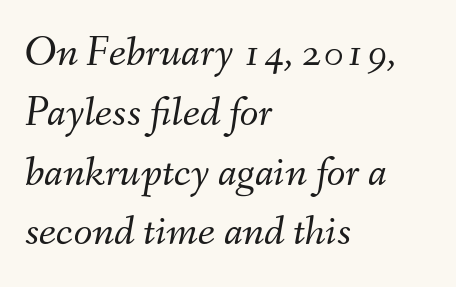
Stems and bowls with no extra thickness — not bold. The space directly below the letters is spotless. The passage shown has conventional tracking throughout. Here the designer chose a conventional face with non-uniform glyph widths. These lines are set flush left with a ragged right edge.
